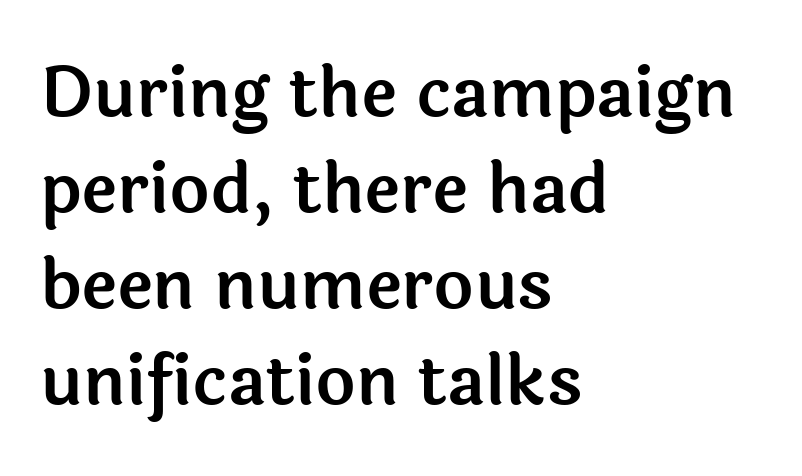
Q: Is the text italic (slanted)? A: No, it is upright.
Q: Is the typeface a serif or a sans-serif typeface? A: Sans-serif.
Q: Is the text underlined? A: No.
Q: How is the paragraph aligned? A: Left-aligned.
Q: Is the spacing between letters normal or unusually wide? A: Normal.
Q: Is the spacing between lines tight, normal or loose? A: Normal.
Q: Width (condensed, normal, or wide)? A: Normal.
Q: x-height? A: Medium.
Q: Monospaced? A: No.
